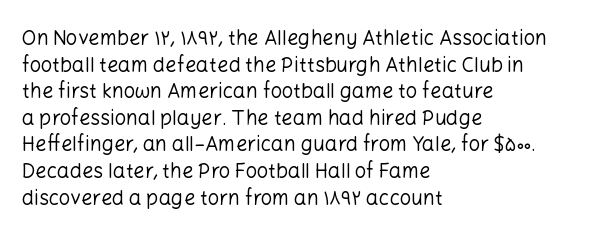
Does the copy run flush right? No — it runs flush left. The block of text has a typical density, with ordinary space between rows. This sample uses plain, unmodified letter spacing. The zone under the glyphs is completely vacant. A roman cut, with each character standing at attention. Stem width sits at or under what a default text font uses.
